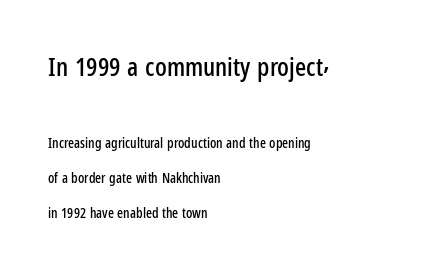
{"italic": "no", "underline": "no", "align": "left", "line_spacing": "loose", "line_spacing_ratio": 2.48, "letter_spacing": "normal", "letter_spacing_em": 0.0, "larger_block": "first", "size_ratio": 1.86, "glyph_px": 26}
